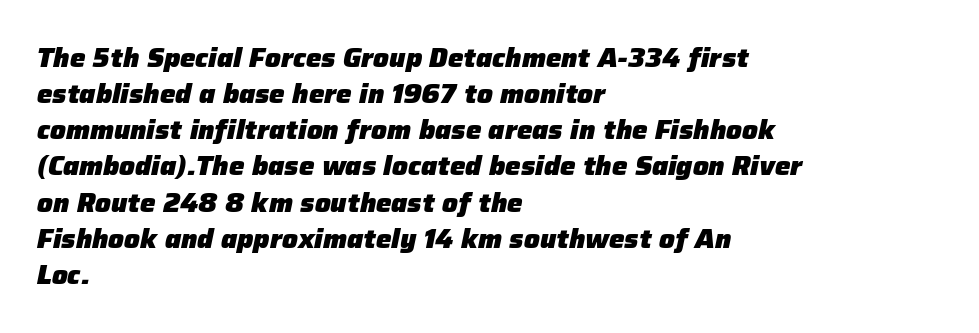
{"italic": "yes", "lean": "right", "slant_degrees": 12, "bold": "yes", "underline": "no", "align": "left", "line_spacing": "normal", "line_spacing_ratio": 1.39, "letter_spacing": "normal", "letter_spacing_em": 0.0, "glyph_px": 26}
